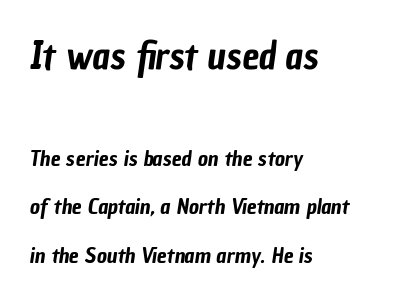
Q: Is the typeface a serif or a sans-serif typeface? A: Sans-serif.
Q: Is the text underlined? A: No.
Q: How is the paragraph aligned? A: Left-aligned.
Q: Is the spacing between letters normal or unusually wide? A: Normal.
Q: Is the spacing between lines tight, normal or loose? A: Loose.
Q: Which block of text is set in a larger size, the first (top) or the second (bottom)? A: The first (top) one.
Q: Width (condensed, normal, or wide)? A: Condensed.
Q: Stroke contrast? A: Low.
Q: x-height? A: Medium.
Q: Monospaced? A: No.
